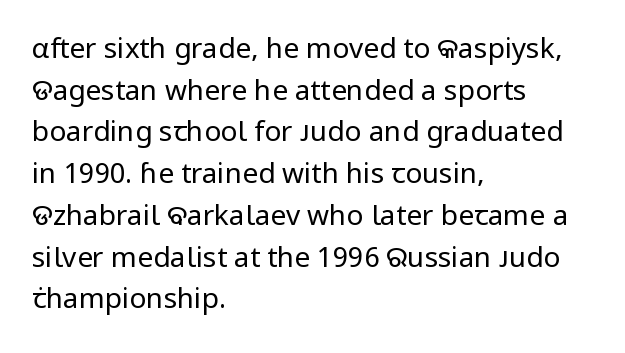
The image shows 28 px regular-weight sans-serif type, upright; set left-aligned, normal line spacing (1.49x), normal letter spacing, not underlined; low stroke contrast and a medium x-height.
